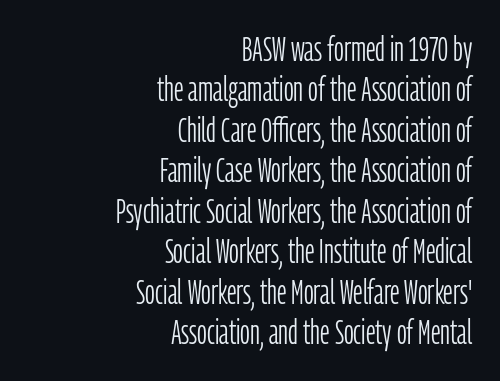
The image shows 34 px light, condensed sans-serif type, upright; set right-aligned, line spacing 1.19x, normal letter spacing, not underlined; low stroke contrast and a medium x-height.
